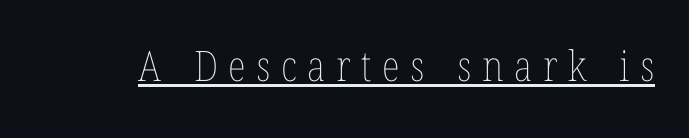
Q: Is the text bold? A: No.
Q: Is the text italic (slanted)? A: No, it is upright.
Q: Is the text underlined? A: Yes.
Q: Is the spacing between letters normal or unusually wide? A: Unusually wide.
Q: Width (condensed, normal, or wide)? A: Condensed.
Q: Stroke contrast? A: Low.
Q: x-height? A: Medium.
Q: Monospaced? A: No.
